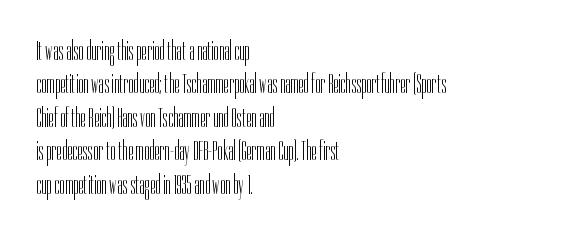
The image shows 27 px text type, upright; set left-aligned, line spacing 1.24x, normal letter spacing, not underlined.
